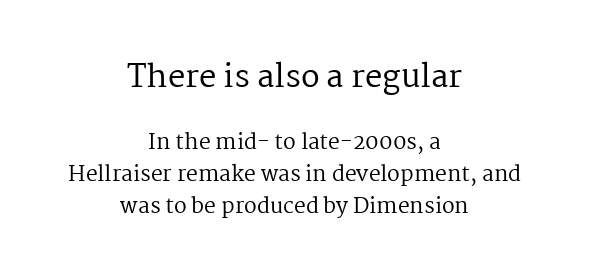
Q: Is the text bold? A: No.
Q: Is the text italic (slanted)? A: No, it is upright.
Q: Is the typeface a serif or a sans-serif typeface? A: Serif.
Q: Is the text underlined? A: No.
Q: How is the paragraph aligned? A: Centered.
Q: Is the spacing between letters normal or unusually wide? A: Normal.
Q: Is the spacing between lines tight, normal or loose? A: Normal.
Q: Which block of text is set in a larger size, the first (top) or the second (bottom)? A: The first (top) one.
Q: Width (condensed, normal, or wide)? A: Normal.
Q: Stroke contrast? A: Medium.
Q: x-height? A: Medium.
Q: Monospaced? A: No.
